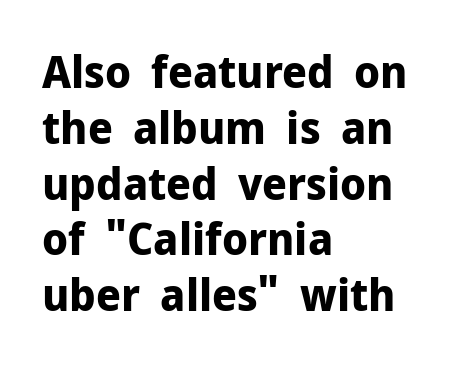
The letters stand straight up with perfectly vertical stems. Looks like regular typesetting: each glyph gets only the width it needs. Nobody drew a line under any word here. Line beginnings align vertically; line endings do not. A dark, heavy texture on the line: the type is bold.
